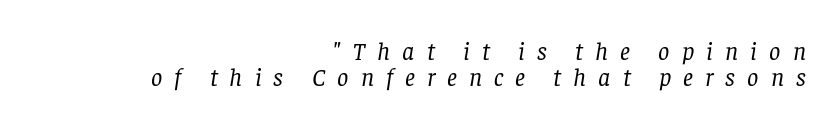
Q: Is the text bold? A: No.
Q: Is the text italic (slanted)? A: Yes, it leans right by about 8 degrees.
Q: Is the text underlined? A: No.
Q: How is the paragraph aligned? A: Right-aligned.
Q: Is the spacing between letters normal or unusually wide? A: Unusually wide.
Q: Is the spacing between lines tight, normal or loose? A: Tight.
